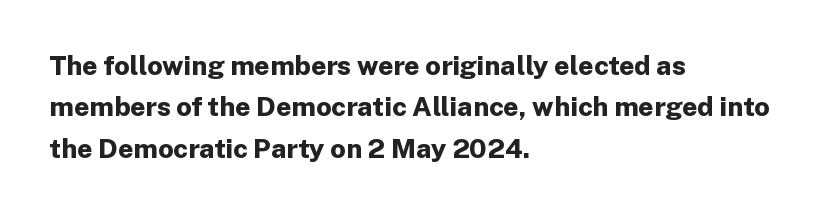
{"italic": "no", "bold": "yes", "underline": "no", "align": "left", "line_spacing": "normal", "line_spacing_ratio": 1.53, "letter_spacing": "normal", "letter_spacing_em": 0.0, "glyph_px": 27}
